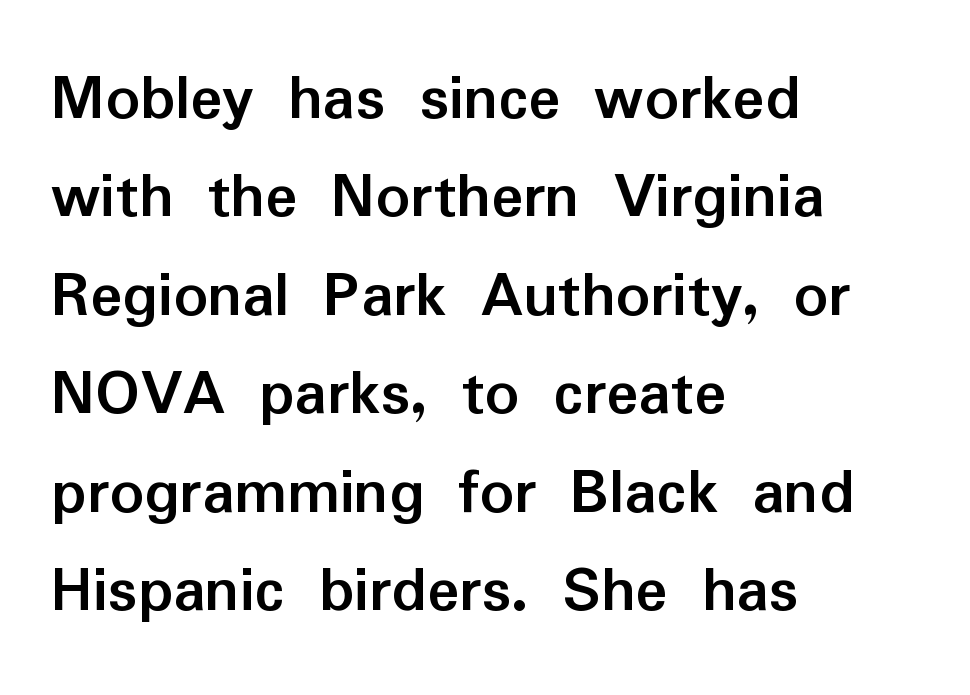
Q: Is the text bold? A: Yes.
Q: Is the text italic (slanted)? A: No, it is upright.
Q: Is the typeface a serif or a sans-serif typeface? A: Sans-serif.
Q: Is the text underlined? A: No.
Q: How is the paragraph aligned? A: Left-aligned.
Q: Is the spacing between letters normal or unusually wide? A: Normal.
Q: Is the spacing between lines tight, normal or loose? A: Normal.
Q: Width (condensed, normal, or wide)? A: Normal.
Q: Stroke contrast? A: Low.
Q: x-height? A: Medium.
Q: Monospaced? A: No.
